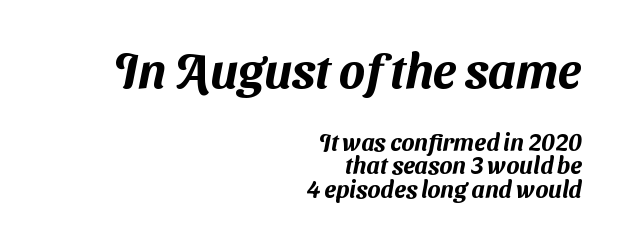
Typesetter's note — upper block bumped up in size, lower block left smaller. Decoration check: the copy has no underline. Summary of vertical rhythm: compact, with narrow interline spacing. The face used here is rendered with its standard letterfit. One-word summary of the alignment: right.
